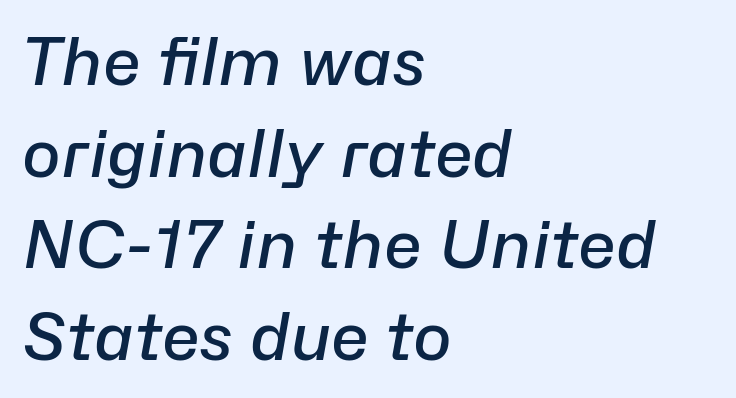
Q: Is the text bold? A: Semi-bold.
Q: Is the text italic (slanted)? A: Yes, it leans right by about 10 degrees.
Q: Is the text underlined? A: No.
Q: How is the paragraph aligned? A: Left-aligned.
Q: Is the spacing between letters normal or unusually wide? A: Normal.
Q: Is the spacing between lines tight, normal or loose? A: Normal.
Q: Width (condensed, normal, or wide)? A: Normal.
Q: Stroke contrast? A: Low.
Q: x-height? A: Medium.
Q: Monospaced? A: No.
